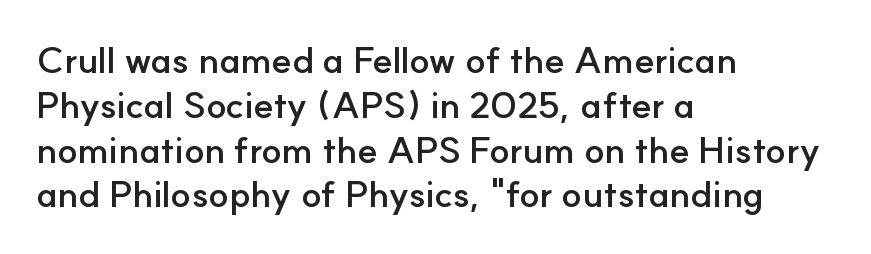
Quick note: underline off. Is the letter spacing exaggerated? No — it looks like the ordinary default. Tall strokes in this sample are plumb rather than angled. You'd pick this weight for a headline — it's a proper bold. This sample is left-justified, so line endings fall wherever the words run out. The passage shown is typeset with a sans-serif family.
